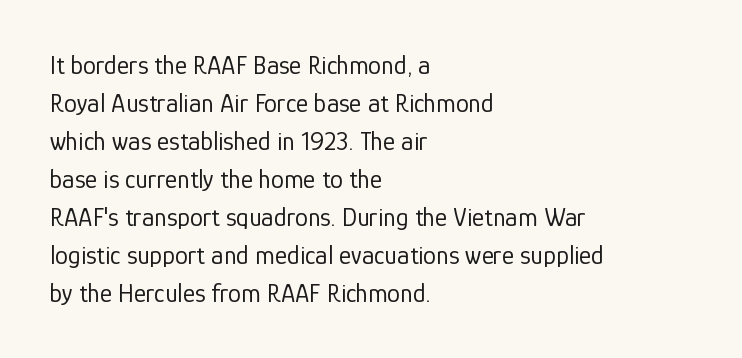
{"italic": "no", "bold": "no", "underline": "no", "align": "left", "line_spacing": "normal", "line_spacing_ratio": 1.46, "letter_spacing": "normal", "letter_spacing_em": 0.0, "glyph_px": 26}
